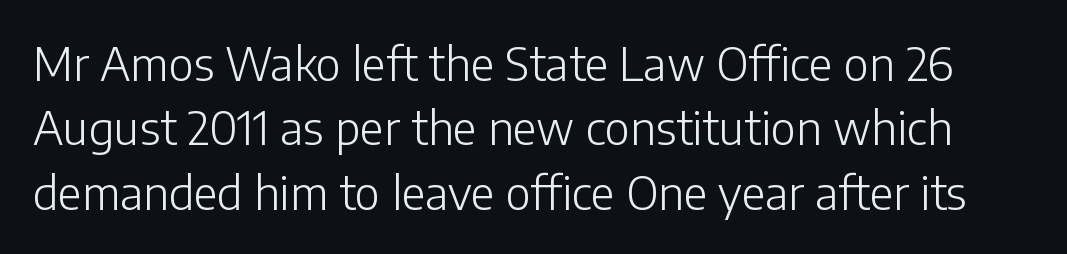
The image shows 46 px light sans-serif type, upright; set normal line spacing (1.4x), normal letter spacing, not underlined; low stroke contrast and a medium x-height.
